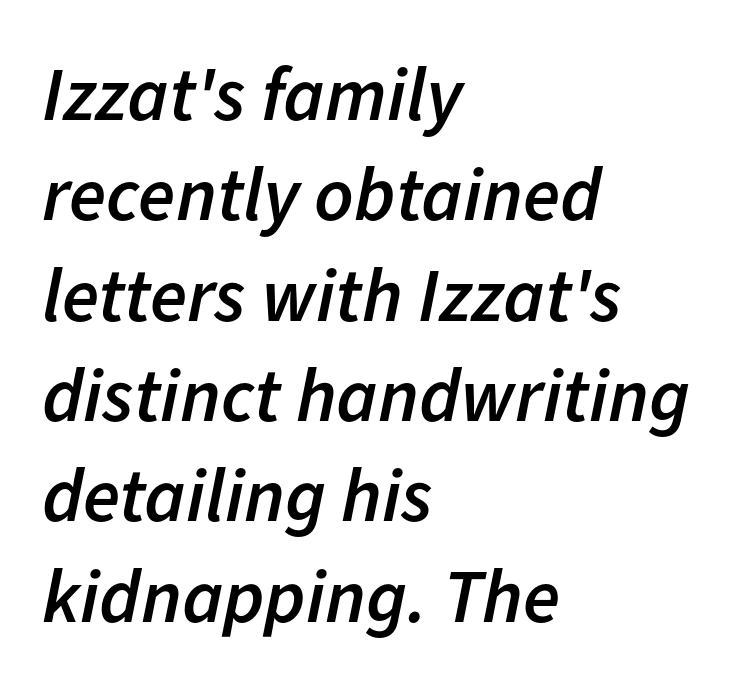
Q: Is the text bold? A: Semi-bold.
Q: Is the text italic (slanted)? A: Yes, it leans right by about 11 degrees.
Q: Is the text underlined? A: No.
Q: How is the paragraph aligned? A: Left-aligned.
Q: Is the spacing between letters normal or unusually wide? A: Normal.
Q: Is the spacing between lines tight, normal or loose? A: Normal.
Q: Width (condensed, normal, or wide)? A: Normal.
Q: Stroke contrast? A: Low.
Q: x-height? A: Medium.
Q: Monospaced? A: No.
